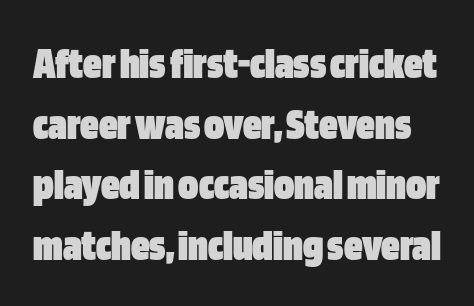
Q: Is the text bold? A: Yes.
Q: Is the text italic (slanted)? A: No, it is upright.
Q: Is the typeface a serif or a sans-serif typeface? A: Sans-serif.
Q: Is the text underlined? A: No.
Q: Is the spacing between letters normal or unusually wide? A: Normal.
Q: Is the spacing between lines tight, normal or loose? A: Normal.
Q: Width (condensed, normal, or wide)? A: Condensed.
Q: Stroke contrast? A: Low.
Q: x-height? A: Large.
Q: Monospaced? A: No.
